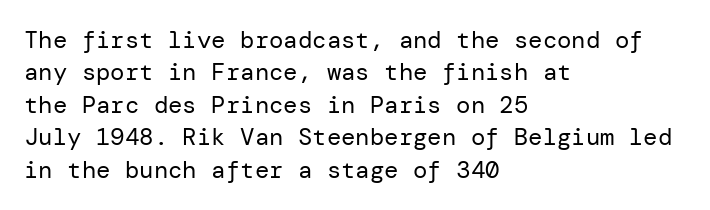
Q: Is the text bold? A: No.
Q: Is the text italic (slanted)? A: No, it is upright.
Q: Is the text underlined? A: No.
Q: How is the paragraph aligned? A: Left-aligned.
Q: Is the spacing between letters normal or unusually wide? A: Normal.
Q: Is the spacing between lines tight, normal or loose? A: Normal.
